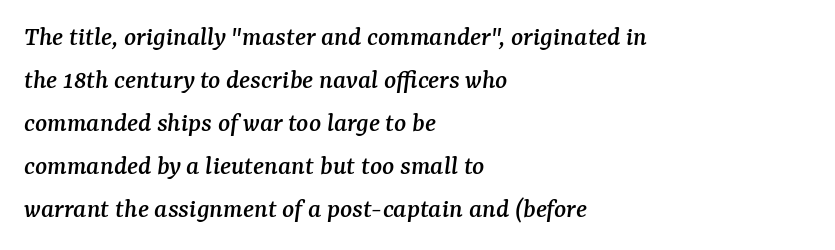
Q: Is the text italic (slanted)? A: Yes, it leans right by about 7 degrees.
Q: Is the typeface a serif or a sans-serif typeface? A: Serif.
Q: Is the text underlined? A: No.
Q: How is the paragraph aligned? A: Left-aligned.
Q: Is the spacing between letters normal or unusually wide? A: Normal.
Q: Is the spacing between lines tight, normal or loose? A: Normal.
Q: Width (condensed, normal, or wide)? A: Normal.
Q: Stroke contrast? A: Medium.
Q: x-height? A: Medium.
Q: Monospaced? A: No.
